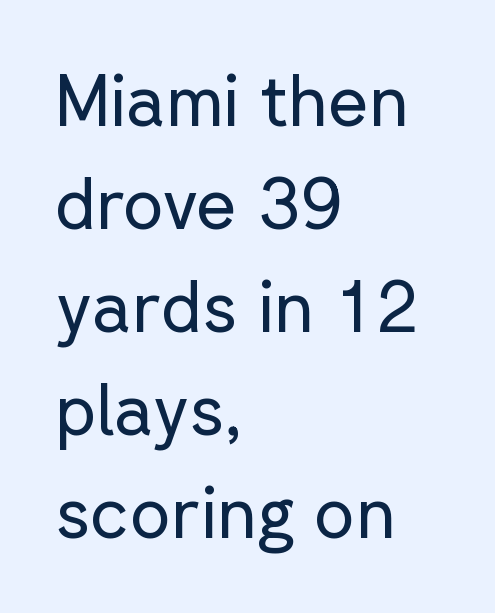
The weight tops out at a normal text grade. Horizontal bands of white between lines are of average thickness. Is this a sans? Yes — the strokes have no serifs. Line beginnings align vertically; line endings do not.
